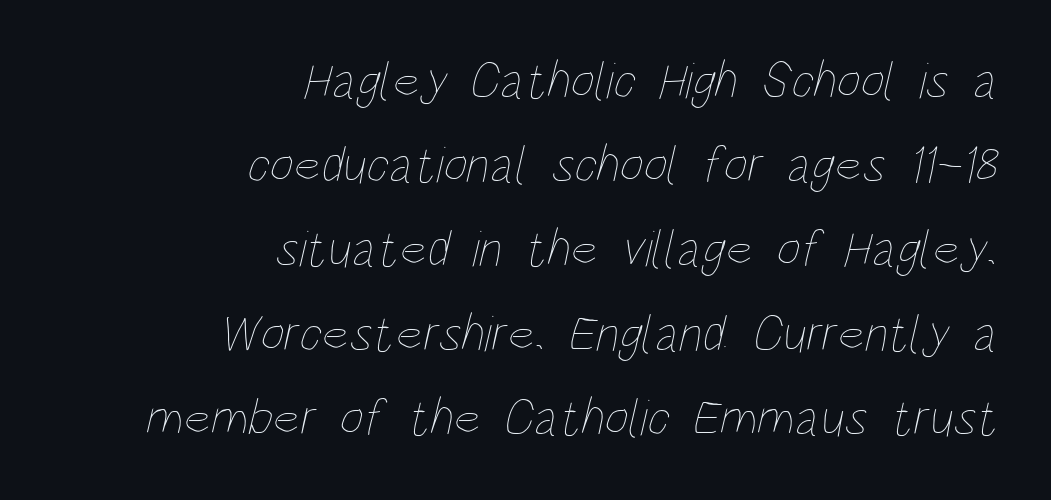
{"bold": "no", "weight": "thin", "width": "condensed", "stroke_contrast": "low", "x_height": "large", "monospaced": "no", "underline": "no", "align": "right", "line_spacing": "normal", "line_spacing_ratio": 1.62, "letter_spacing": "normal", "letter_spacing_em": 0.0, "glyph_px": 52}
